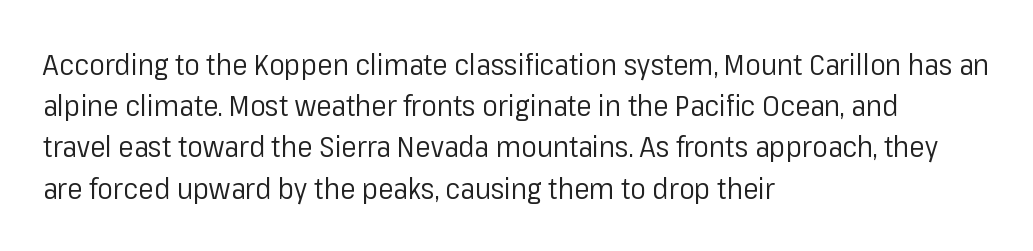
The image shows 29 px regular-weight sans-serif type, upright; set left-aligned, normal line spacing (1.42x), normal letter spacing, not underlined; low stroke contrast and a medium x-height.
